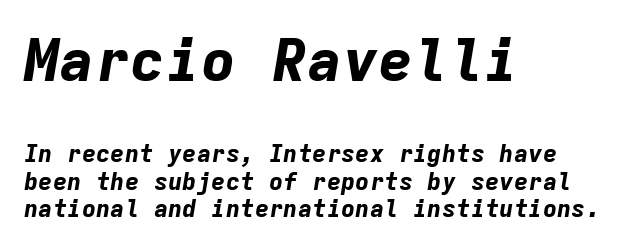
{"italic": "yes", "lean": "right", "slant_degrees": 9, "bold": "yes", "weight": "bold", "width": "normal", "stroke_contrast": "low", "x_height": "medium", "monospaced": "yes", "underline": "no", "align": "left", "line_spacing": "tight", "line_spacing_ratio": 1.14, "letter_spacing": "normal", "letter_spacing_em": 0.0, "larger_block": "first", "size_ratio": 2.46, "glyph_px": 59}
